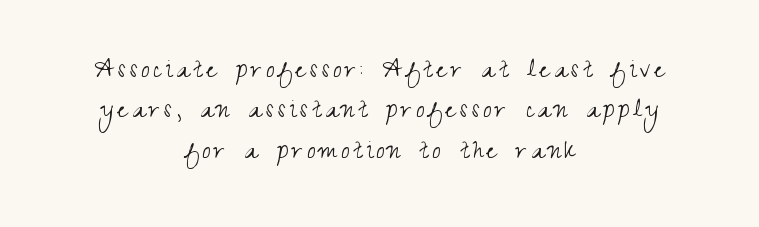
Q: Is the text bold? A: No.
Q: Is the text italic (slanted)? A: No, it is upright.
Q: Is the typeface a serif or a sans-serif typeface? A: Sans-serif.
Q: Is the text underlined? A: No.
Q: How is the paragraph aligned? A: Centered.
Q: Is the spacing between lines tight, normal or loose? A: Normal.
Q: Width (condensed, normal, or wide)? A: Condensed.
Q: Stroke contrast? A: Medium.
Q: x-height? A: Small.
Q: Monospaced? A: No.
